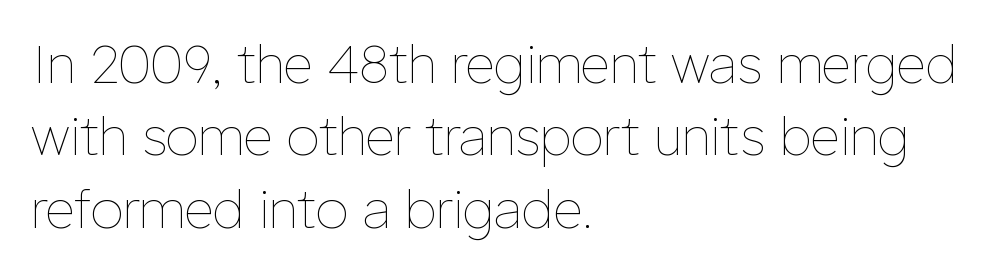
The image shows 52 px thin type, upright; set left-aligned, normal line spacing (1.39x), normal letter spacing, not underlined; low stroke contrast and a medium x-height.
